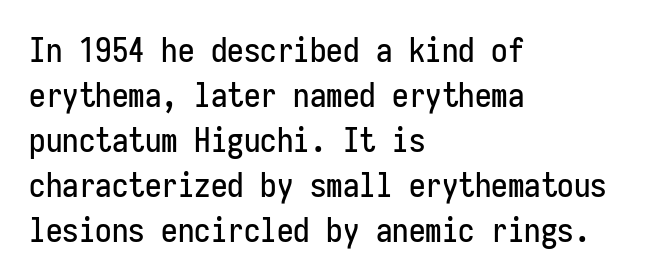
The image shows 33 px condensed sans-serif type, upright, monospaced; set left-aligned, normal line spacing (1.36x), normal letter spacing, not underlined; low stroke contrast and a medium x-height.
